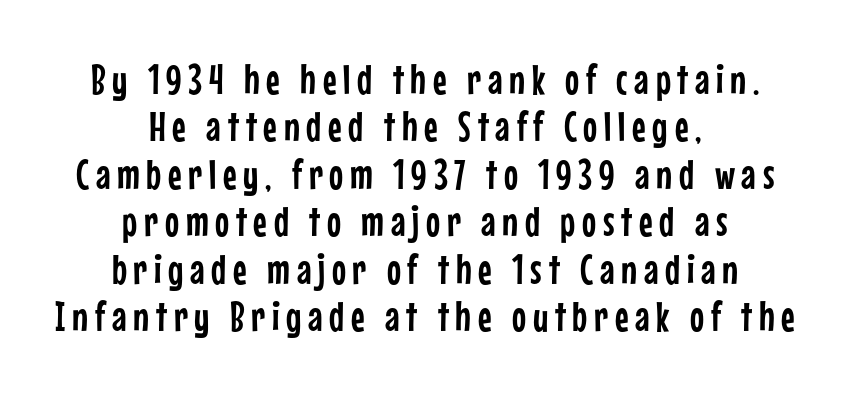
Q: Is the text italic (slanted)? A: No, it is upright.
Q: Is the typeface a serif or a sans-serif typeface? A: Sans-serif.
Q: Is the text underlined? A: No.
Q: How is the paragraph aligned? A: Centered.
Q: Is the spacing between lines tight, normal or loose? A: Tight.
Q: Width (condensed, normal, or wide)? A: Condensed.
Q: Stroke contrast? A: Low.
Q: x-height? A: Medium.
Q: Monospaced? A: No.
